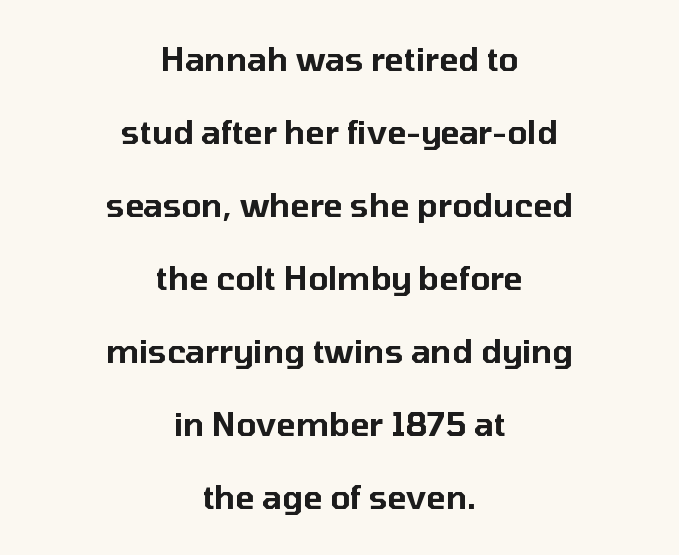
{"serif": "no", "italic": "no", "width": "normal", "stroke_contrast": "low", "x_height": "medium", "monospaced": "no", "underline": "no", "align": "center", "line_spacing": "loose", "line_spacing_ratio": 2.28, "letter_spacing": "normal", "letter_spacing_em": 0.0, "glyph_px": 32}
